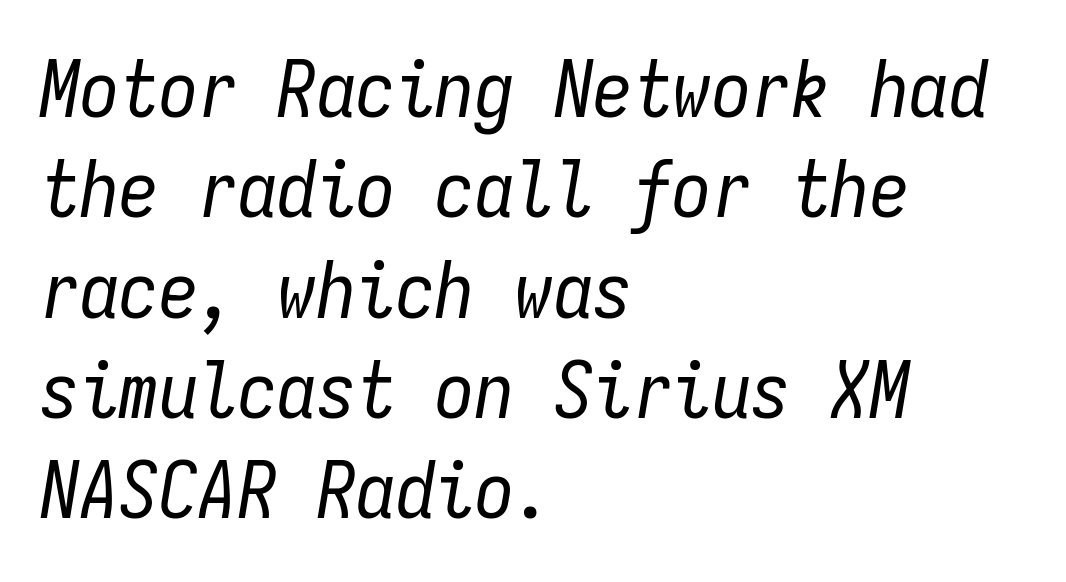
Honestly, the letter spacing is just normal — you wouldn't notice it. Honestly, the row spacing looks completely unremarkable. Compared with a centered layout, this one pins lines to the left instead. If you drew a line through each stem, it would be angled.
